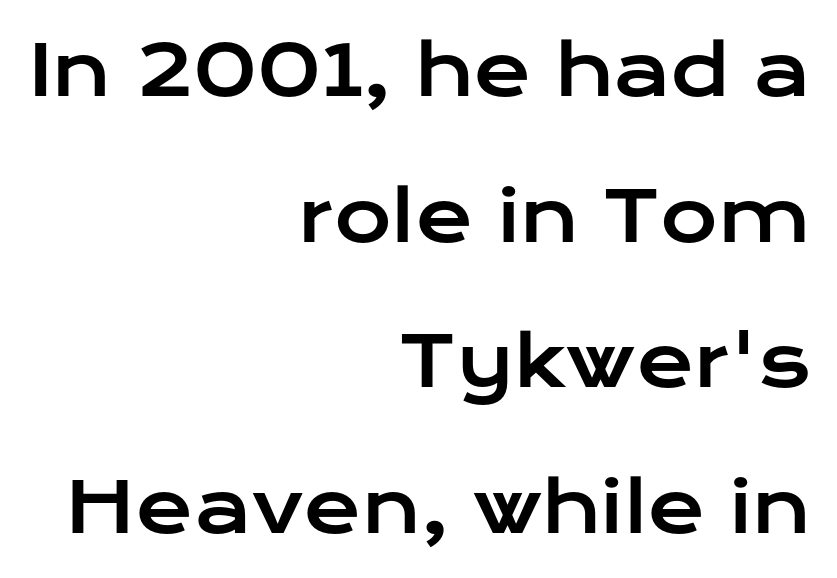
This sample has the flowing, uneven cadence of proportional lettering. Every row of glyphs terminates at an identical x-position on the right. No word sits above an underline. These lines stand farther apart than default settings would place them. In terms of letterspacing, this is plain default setting.
